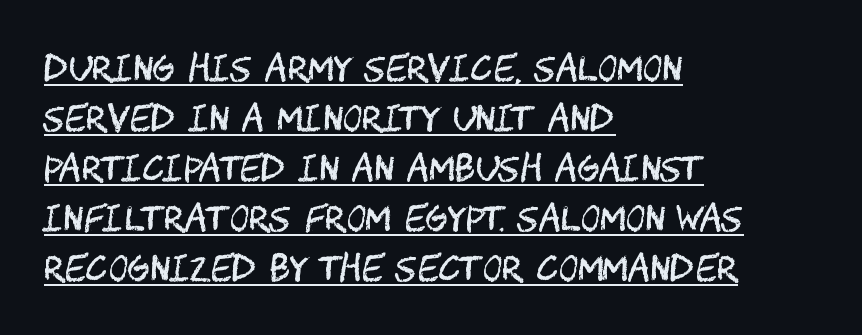
The image shows 34 px regular-weight, condensed sans-serif type, upright; set left-aligned, normal line spacing (1.47x), normal letter spacing, underlined; medium stroke contrast and a large x-height.
